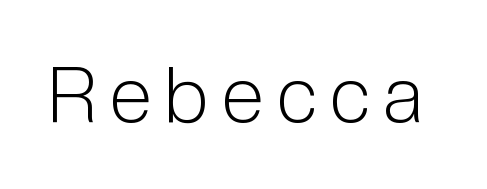
The image shows 77 px light, condensed sans-serif type, upright; set not underlined; low stroke contrast and a medium x-height.
